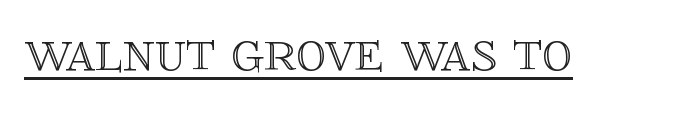
{"italic": "no", "width": "normal", "x_height": "large", "monospaced": "no", "underline": "yes", "letter_spacing": "normal", "letter_spacing_em": 0.0, "glyph_px": 60}
